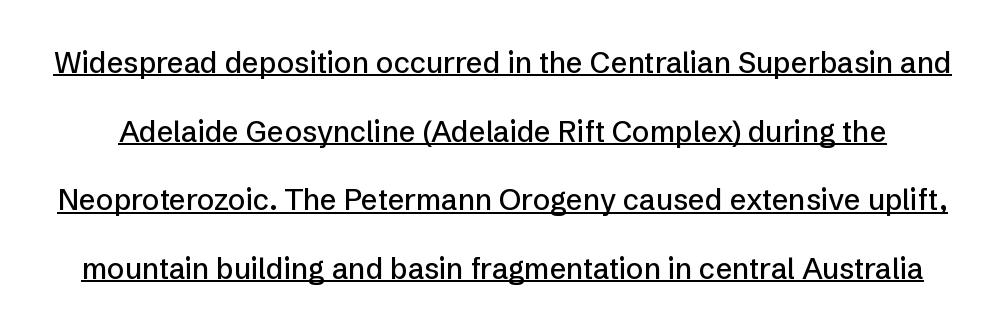
The image shows 29 px sans-serif type, upright; set loose line spacing (2.37x), normal letter spacing, underlined; low stroke contrast and a medium x-height.
